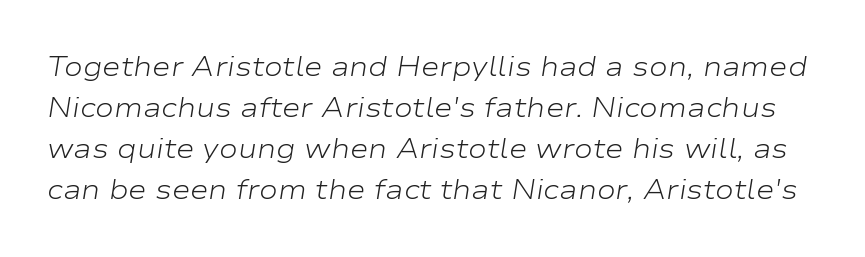
{"italic": "yes", "lean": "right", "slant_degrees": 9, "bold": "no", "weight": "light", "width": "wide", "stroke_contrast": "low", "x_height": "medium", "monospaced": "no", "underline": "no", "line_spacing": "normal", "line_spacing_ratio": 1.47, "letter_spacing": "normal", "letter_spacing_em": 0.0, "glyph_px": 28}
